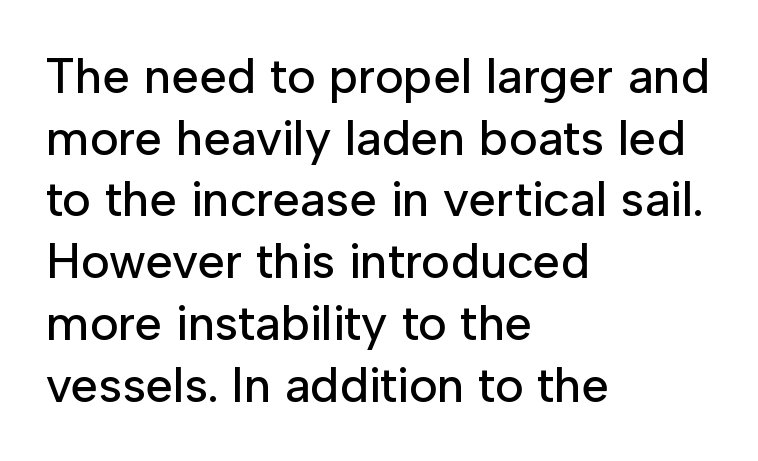
The image shows 49 px sans-serif type, upright; set left-aligned, normal line spacing (1.26x), normal letter spacing, not underlined; low stroke contrast and a medium x-height.
